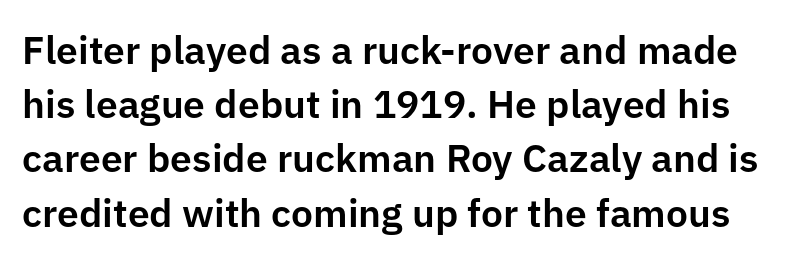
Here the glyphs are tracked normally, forming tight word shapes. Descender tails drop into unmarked territory. The axis of the letterforms is exactly vertical. Spacing verdict: proportional, widths tailored to each character. The face used here is a sans, in the tradition of grotesques and geometrics. Leading: standard.
